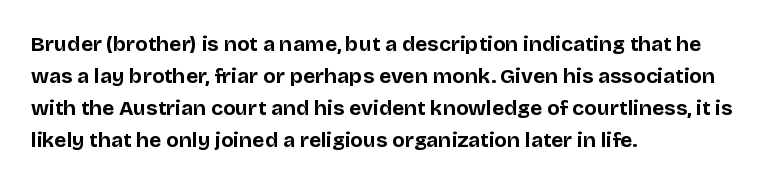
Q: Is the text bold? A: Yes.
Q: Is the text italic (slanted)? A: No, it is upright.
Q: Is the text underlined? A: No.
Q: How is the paragraph aligned? A: Left-aligned.
Q: Is the spacing between letters normal or unusually wide? A: Normal.
Q: Is the spacing between lines tight, normal or loose? A: Normal.
